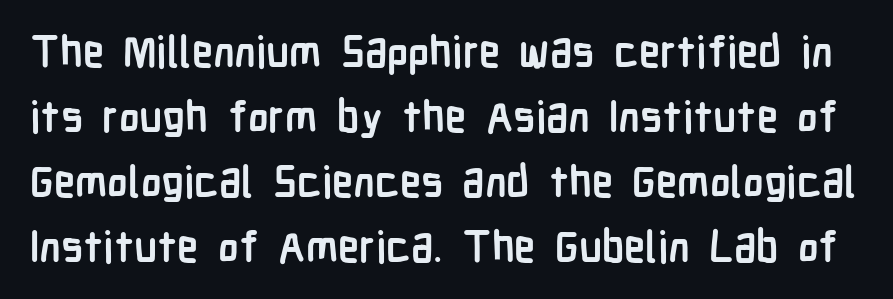
Q: Is the text bold? A: Yes.
Q: Is the text italic (slanted)? A: No, it is upright.
Q: Is the typeface a serif or a sans-serif typeface? A: Sans-serif.
Q: Is the text underlined? A: No.
Q: Is the spacing between letters normal or unusually wide? A: Normal.
Q: Is the spacing between lines tight, normal or loose? A: Normal.
Q: Width (condensed, normal, or wide)? A: Condensed.
Q: Stroke contrast? A: Low.
Q: x-height? A: Medium.
Q: Monospaced? A: No.
